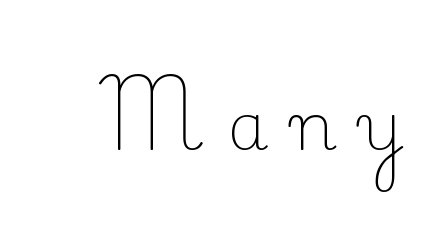
{"serif": "yes", "italic": "no", "bold": "no", "weight": "light", "width": "normal", "stroke_contrast": "low", "x_height": "small", "monospaced": "no", "underline": "no", "letter_spacing": "wide", "letter_spacing_em": 0.36, "glyph_px": 66}
